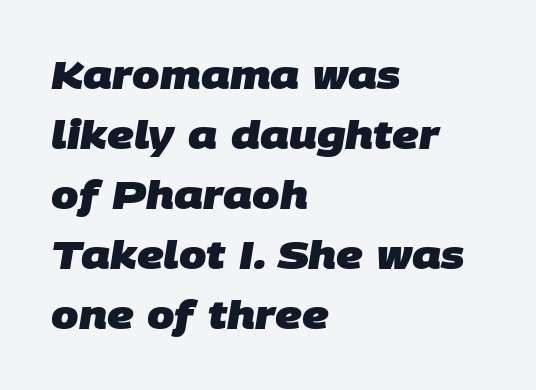
The image shows 39 px heavy sans-serif type; set left-aligned, normal line spacing (1.54x), normal letter spacing, not underlined; low stroke contrast and a large x-height.
